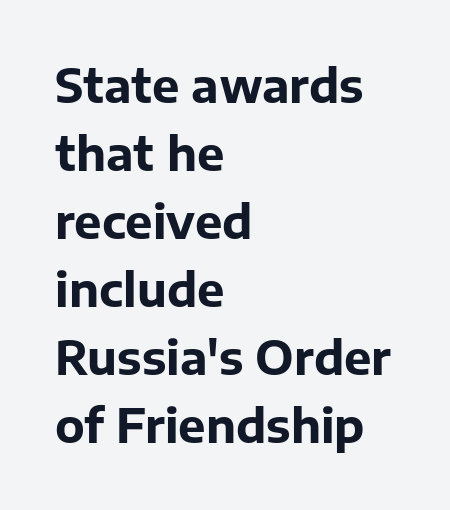
Q: Is the text bold? A: Yes.
Q: Is the text italic (slanted)? A: No, it is upright.
Q: Is the typeface a serif or a sans-serif typeface? A: Sans-serif.
Q: Is the text underlined? A: No.
Q: How is the paragraph aligned? A: Left-aligned.
Q: Is the spacing between letters normal or unusually wide? A: Normal.
Q: Is the spacing between lines tight, normal or loose? A: Normal.
Q: Width (condensed, normal, or wide)? A: Normal.
Q: Stroke contrast? A: Low.
Q: x-height? A: Medium.
Q: Monospaced? A: No.
